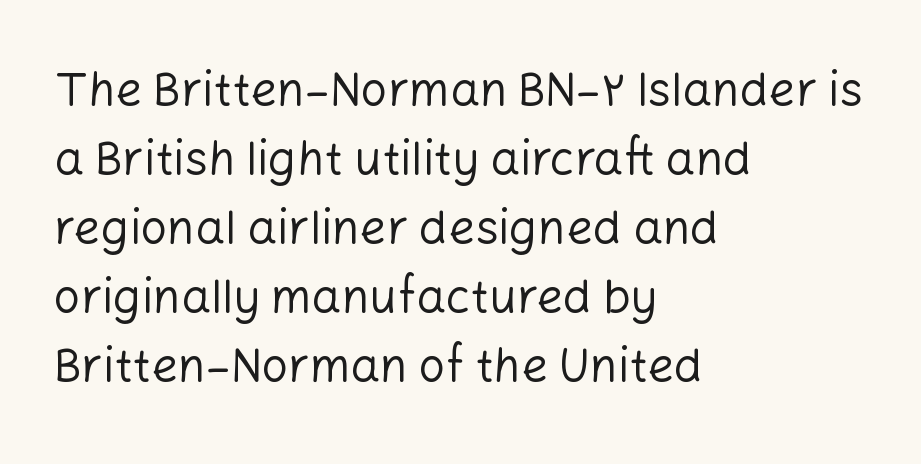
The image shows 47 px regular-weight sans-serif type, upright; set left-aligned, normal line spacing (1.47x), normal letter spacing, not underlined; low stroke contrast and a medium x-height.
